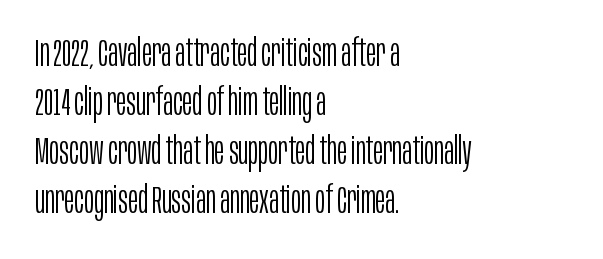
The image shows 38 px light, condensed sans-serif type, upright; set left-aligned, normal line spacing (1.29x), normal letter spacing, not underlined; low stroke contrast and a large x-height.
